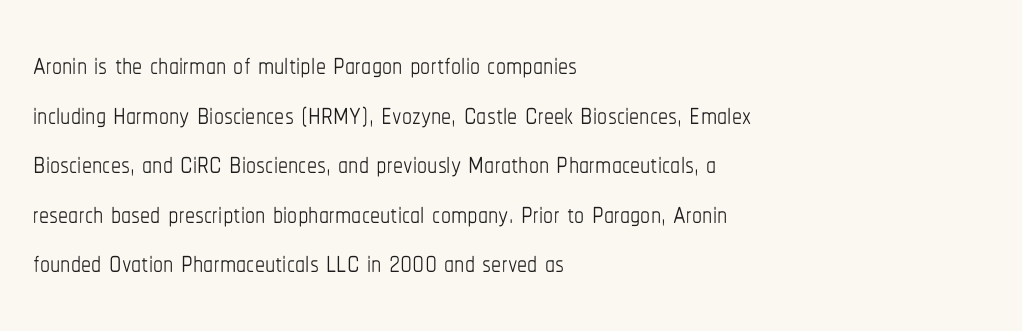
Horizontally, the lines are justified to the leading edge only. Italic: no, the glyphs are upright roman. No extra ink here — the face is not bold. The line texture is even and compact thanks to regular tracking.
